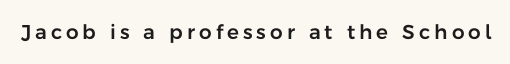
The image shows 20 px text type, upright; set unusually wide letter spacing (+0.2 em), not underlined.
